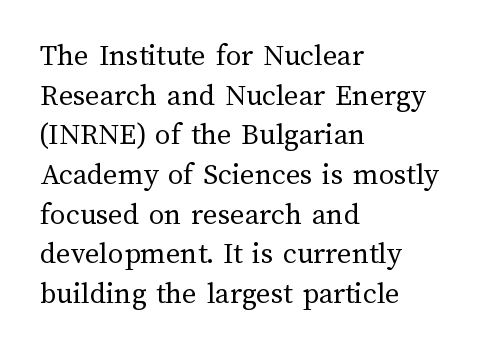
The image shows 31 px regular-weight type, upright; set left-aligned, normal line spacing (1.28x), normal letter spacing, not underlined; medium stroke contrast and a medium x-height.
